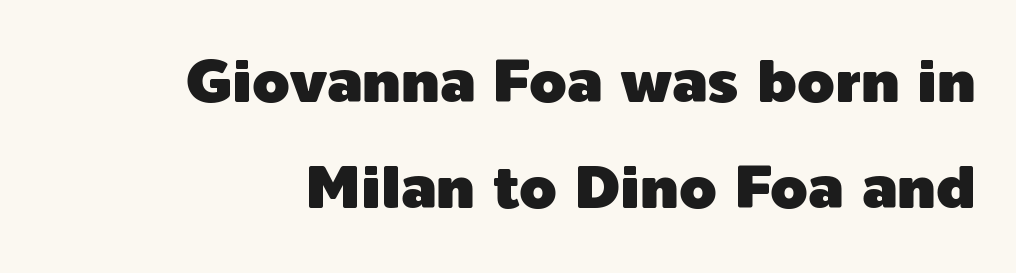
Q: Is the text italic (slanted)? A: No, it is upright.
Q: Is the typeface a serif or a sans-serif typeface? A: Sans-serif.
Q: Is the text underlined? A: No.
Q: How is the paragraph aligned? A: Right-aligned.
Q: Is the spacing between letters normal or unusually wide? A: Normal.
Q: Width (condensed, normal, or wide)? A: Normal.
Q: x-height? A: Medium.
Q: Monospaced? A: No.
